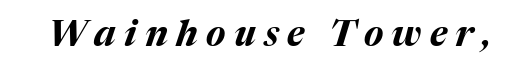
The image shows 36 px bold type, italic (leaning right); set unusually wide letter spacing (+0.23 em), not underlined; medium stroke contrast and a medium x-height.
